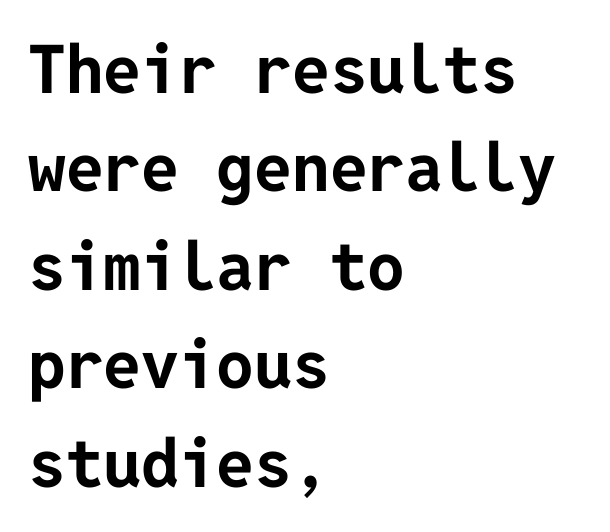
Compared with typical body copy, the letter spacing here is the same. This block has exactly the height ordinary leading produces. Unlike a traditional serif, this face leaves its strokes unadorned. These lines carry a lot of weight — the face is fully bold.
